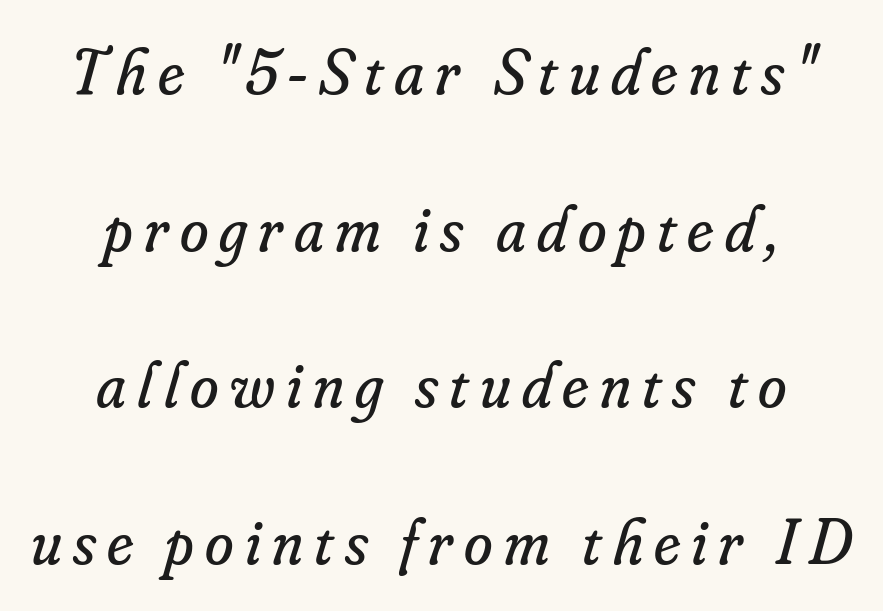
{"serif": "yes", "italic": "yes", "lean": "right", "slant_degrees": 16, "bold": "no", "weight": "regular", "width": "normal", "stroke_contrast": "low", "x_height": "small", "monospaced": "no", "underline": "no", "align": "center", "line_spacing": "loose", "line_spacing_ratio": 2.41, "glyph_px": 65}
